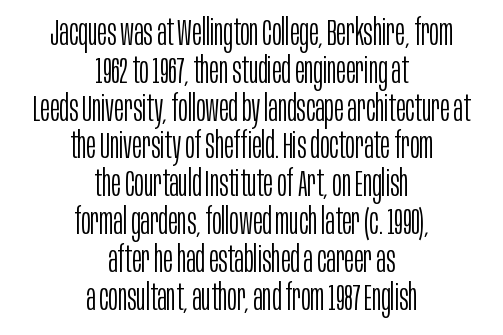
Q: Is the text bold? A: No.
Q: Is the text italic (slanted)? A: No, it is upright.
Q: Is the typeface a serif or a sans-serif typeface? A: Sans-serif.
Q: Is the text underlined? A: No.
Q: How is the paragraph aligned? A: Centered.
Q: Is the spacing between letters normal or unusually wide? A: Normal.
Q: Is the spacing between lines tight, normal or loose? A: Tight.
Q: Width (condensed, normal, or wide)? A: Condensed.
Q: Stroke contrast? A: Low.
Q: x-height? A: Large.
Q: Monospaced? A: No.
